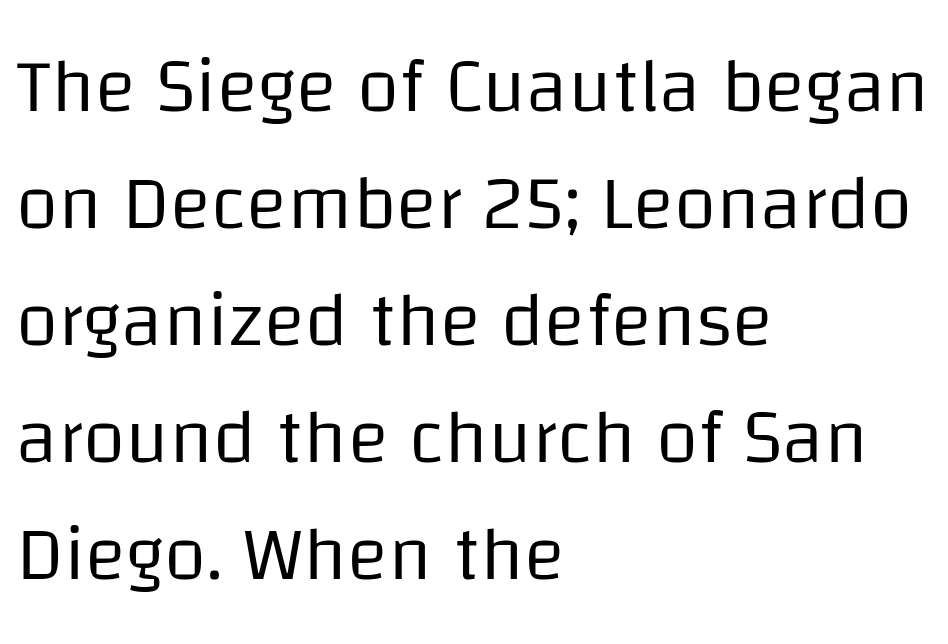
The image shows 77 px regular-weight sans-serif type, upright; set left-aligned, normal line spacing (1.52x), normal letter spacing, not underlined; low stroke contrast and a large x-height.
